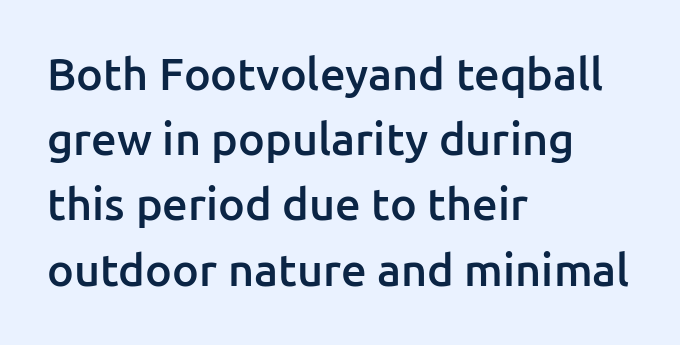
Q: Is the text bold? A: Semi-bold.
Q: Is the text italic (slanted)? A: No, it is upright.
Q: Is the typeface a serif or a sans-serif typeface? A: Sans-serif.
Q: Is the text underlined? A: No.
Q: How is the paragraph aligned? A: Left-aligned.
Q: Is the spacing between letters normal or unusually wide? A: Normal.
Q: Is the spacing between lines tight, normal or loose? A: Normal.
Q: Width (condensed, normal, or wide)? A: Normal.
Q: Stroke contrast? A: Low.
Q: x-height? A: Medium.
Q: Monospaced? A: No.
